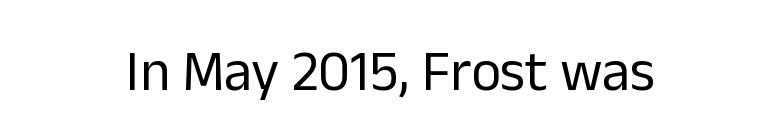
Q: Is the text bold? A: No.
Q: Is the text italic (slanted)? A: No, it is upright.
Q: Is the typeface a serif or a sans-serif typeface? A: Sans-serif.
Q: Is the text underlined? A: No.
Q: How is the paragraph aligned? A: Centered.
Q: Is the spacing between letters normal or unusually wide? A: Normal.
Q: Width (condensed, normal, or wide)? A: Normal.
Q: Stroke contrast? A: Low.
Q: x-height? A: Medium.
Q: Monospaced? A: No.
